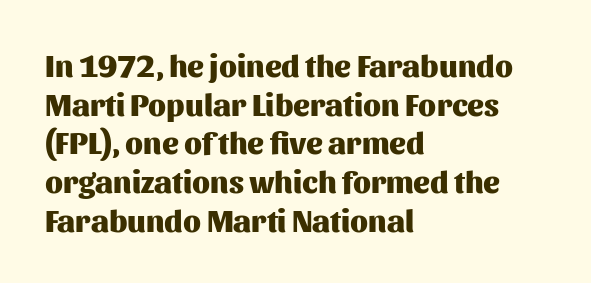
The space between consecutive lines is moderate. A dark, heavy texture on the line: the type is bold. The lettering holds an erect, upright posture throughout. Horizontally, the lines are justified to the leading edge only. Check where the strokes stop: nothing finishes them off — pure sans. Lines of text with bare space underneath.
